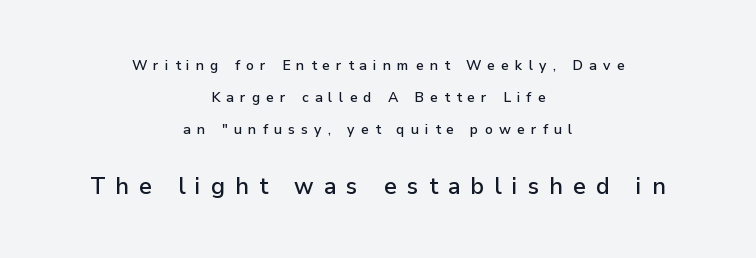
Q: Is the text italic (slanted)? A: No, it is upright.
Q: Is the text underlined? A: No.
Q: How is the paragraph aligned? A: Centered.
Q: Is the spacing between letters normal or unusually wide? A: Unusually wide.
Q: Is the spacing between lines tight, normal or loose? A: Loose.
Q: Which block of text is set in a larger size, the first (top) or the second (bottom)? A: The second (bottom) one.
